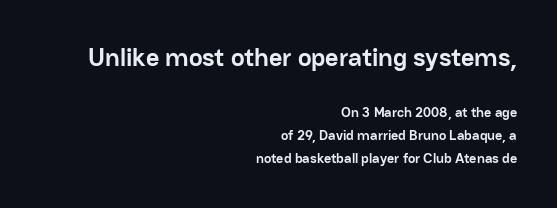
{"italic": "no", "bold": "yes", "underline": "no", "align": "right", "line_spacing": "normal", "line_spacing_ratio": 1.63, "letter_spacing": "normal", "letter_spacing_em": 0.0, "larger_block": "first", "size_ratio": 1.86, "glyph_px": 26}
